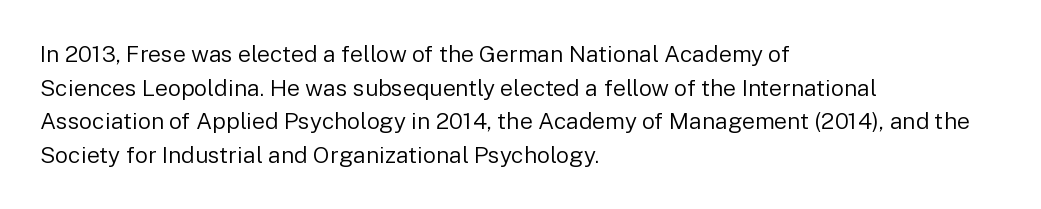
What stands out about the letter spacing? Nothing — it is the standard amount. Type without underlining. You can tell it's not italic because the verticals are truly vertical. Is there much room between lines? A standard amount, neither cramped nor airy.
